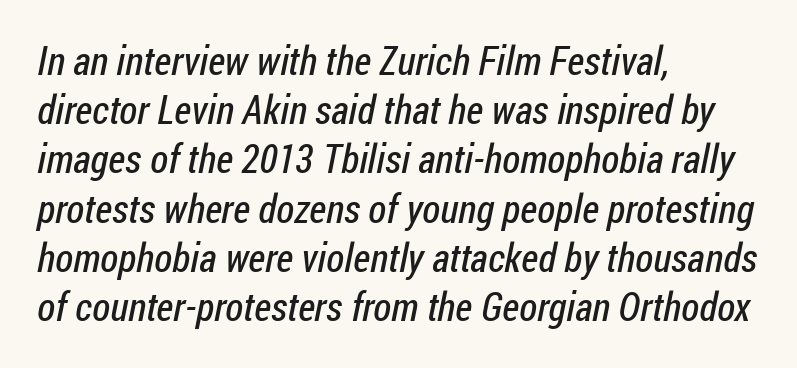
Every row of glyphs begins at an identical x-position on the left. Nope, no serifs anywhere on these letters. Check the space under the baseline: it is left empty. The font sits on the lighter half of the weight spectrum, regular included. Varying glyph widths throughout — classic text-font behaviour. Compared with typical body copy, the letter spacing here is the same.
